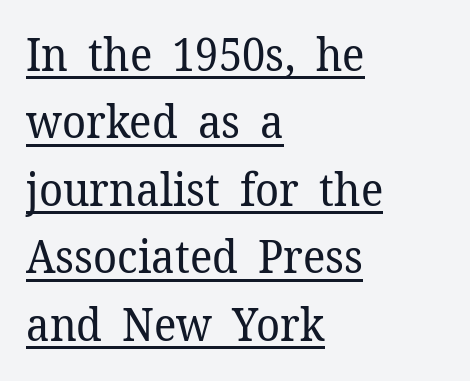
This sample keeps an unexceptional amount of space between lines. The rendering uses natural spacing where letterforms have individual widths. Typeset ragged right — the left edge is the straight one. Honestly, the underline is the first thing you notice here. Tall strokes in this sample are plumb rather than angled. The characters display serif detailing at their extremities.
